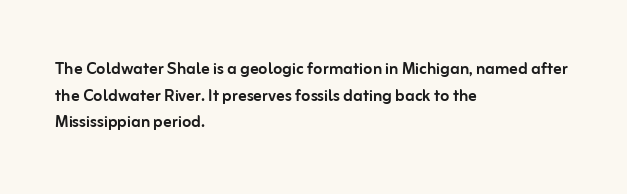
{"italic": "no", "underline": "no", "align": "left", "line_spacing": "normal", "line_spacing_ratio": 1.27, "letter_spacing": "normal", "letter_spacing_em": 0.0, "glyph_px": 21}
